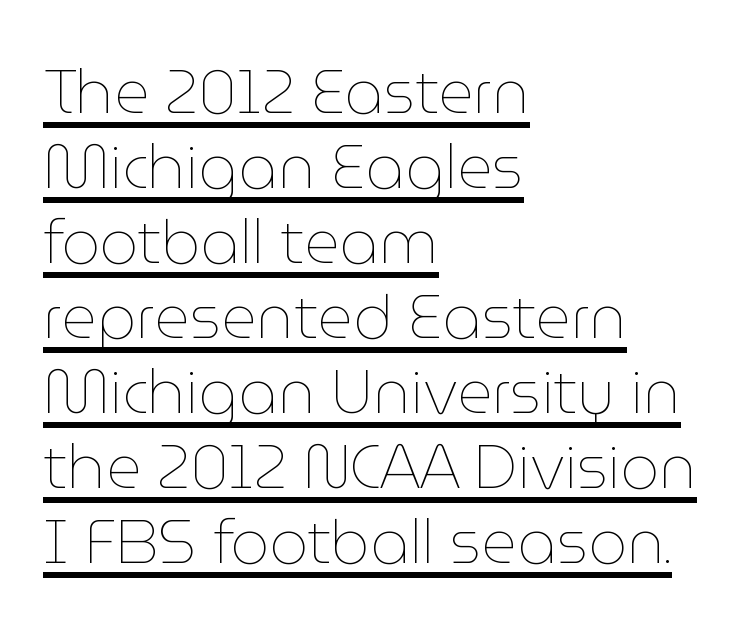
{"italic": "no", "bold": "no", "weight": "thin", "width": "normal", "stroke_contrast": "low", "x_height": "medium", "monospaced": "no", "underline": "yes", "align": "left", "line_spacing_ratio": 1.23, "letter_spacing": "normal", "letter_spacing_em": 0.0, "glyph_px": 61}
